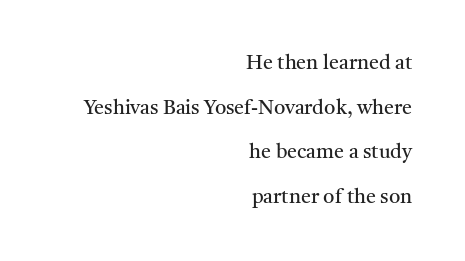
Q: Is the text bold? A: No.
Q: Is the text italic (slanted)? A: No, it is upright.
Q: Is the text underlined? A: No.
Q: How is the paragraph aligned? A: Right-aligned.
Q: Is the spacing between letters normal or unusually wide? A: Normal.
Q: Is the spacing between lines tight, normal or loose? A: Loose.
